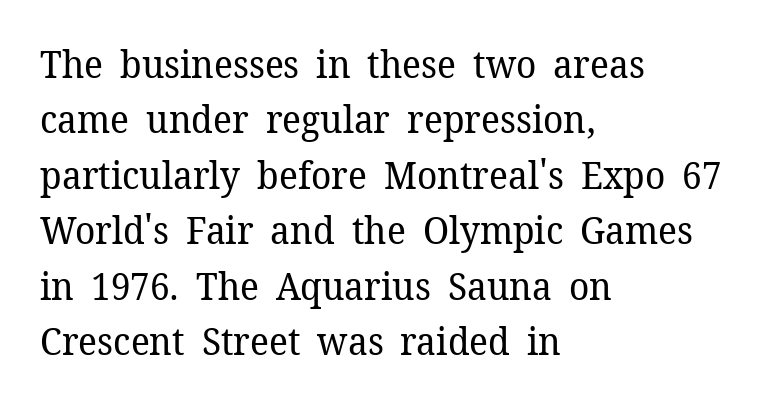
{"serif": "yes", "italic": "no", "bold": "no", "weight": "regular", "width": "normal", "stroke_contrast": "low", "x_height": "medium", "monospaced": "no", "underline": "no", "align": "left", "line_spacing": "normal", "line_spacing_ratio": 1.46, "letter_spacing": "normal", "letter_spacing_em": 0.0, "glyph_px": 38}
